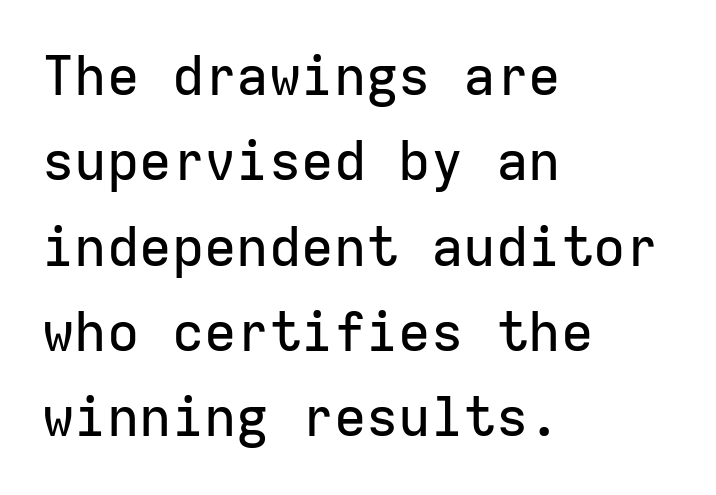
{"serif": "no", "italic": "no", "width": "normal", "stroke_contrast": "low", "x_height": "medium", "monospaced": "yes", "underline": "no", "align": "left", "line_spacing": "normal", "line_spacing_ratio": 1.58, "letter_spacing": "normal", "letter_spacing_em": 0.0, "glyph_px": 54}
